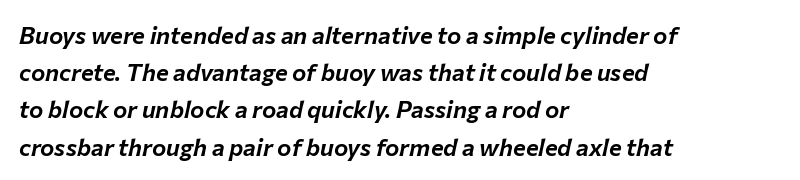
The image shows 24 px text type, italic (leaning right); set left-aligned, normal line spacing (1.55x), normal letter spacing, not underlined.
